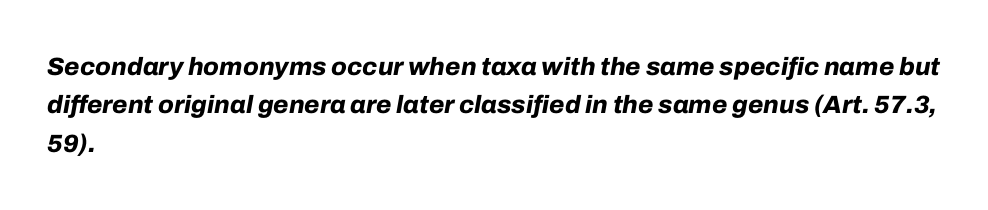
The image shows 25 px bold type, italic (leaning right); set left-aligned, normal line spacing (1.54x), normal letter spacing, not underlined.
